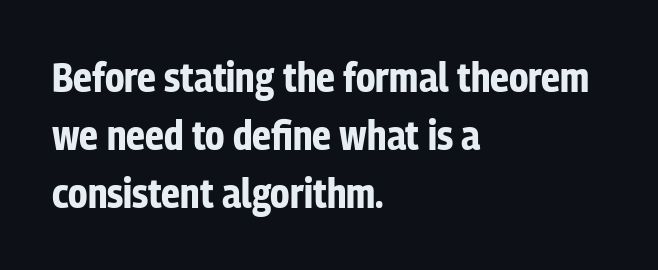
The image shows 41 px bold, condensed sans-serif type, upright; set left-aligned, normal line spacing (1.41x), normal letter spacing, not underlined; low stroke contrast and a medium x-height.
